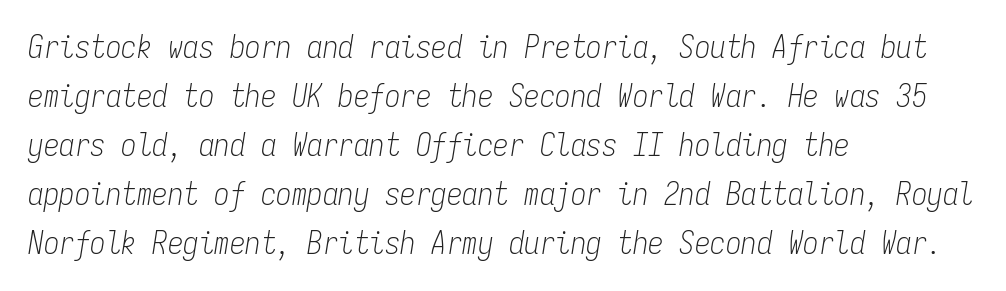
{"italic": "yes", "lean": "right", "slant_degrees": 9, "bold": "no", "weight": "light", "width": "condensed", "stroke_contrast": "low", "x_height": "medium", "monospaced": "yes", "underline": "no", "align": "left", "line_spacing": "normal", "line_spacing_ratio": 1.58, "letter_spacing": "normal", "letter_spacing_em": 0.0, "glyph_px": 31}
